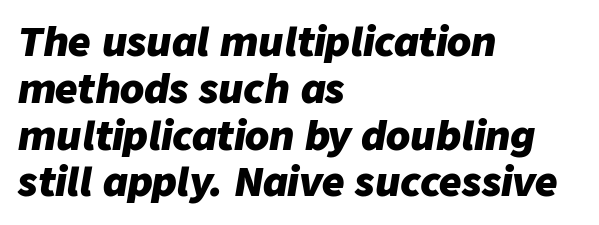
Q: Is the text bold? A: Yes.
Q: Is the text italic (slanted)? A: Yes, it leans right by about 9 degrees.
Q: Is the text underlined? A: No.
Q: How is the paragraph aligned? A: Left-aligned.
Q: Is the spacing between letters normal or unusually wide? A: Normal.
Q: Width (condensed, normal, or wide)? A: Normal.
Q: Stroke contrast? A: Low.
Q: x-height? A: Medium.
Q: Monospaced? A: No.
